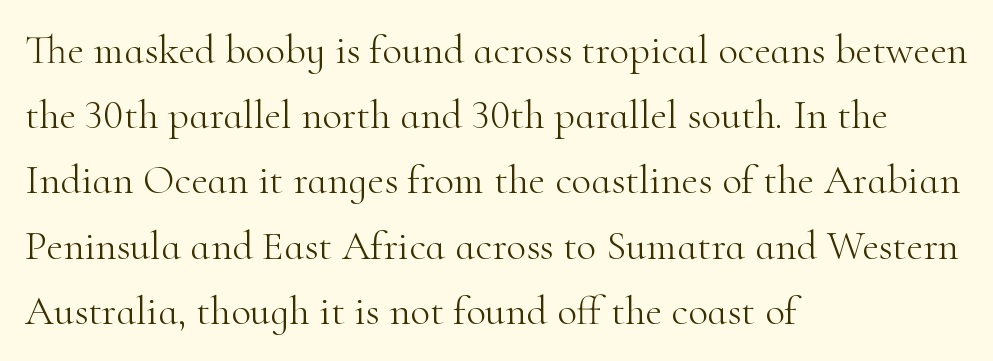
{"serif": "yes", "italic": "no", "bold": "no", "weight": "light", "width": "normal", "stroke_contrast": "high", "x_height": "small", "monospaced": "no", "underline": "no", "align": "left", "line_spacing": "normal", "line_spacing_ratio": 1.59, "letter_spacing": "normal", "letter_spacing_em": 0.0, "glyph_px": 41}
